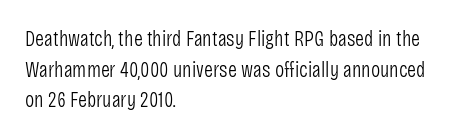
The image shows 22 px text type, upright; set left-aligned, normal line spacing (1.39x), normal letter spacing, not underlined.
